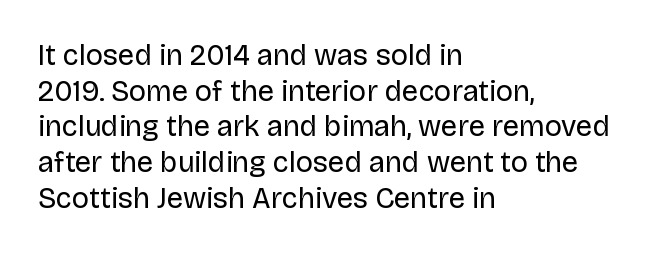
Is the stroke heavy? The answer is a plain regular-or-lighter. The paragraph shown leans on its left margin. Proportional: the letters do not fall into vertical columns. Only glyphs here, with clear space below each row.
